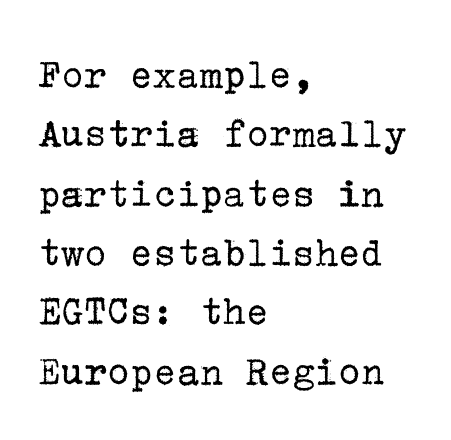
Q: Is the text bold? A: No.
Q: Is the text italic (slanted)? A: No, it is upright.
Q: Is the typeface a serif or a sans-serif typeface? A: Serif.
Q: Is the text underlined? A: No.
Q: How is the paragraph aligned? A: Left-aligned.
Q: Is the spacing between letters normal or unusually wide? A: Normal.
Q: Is the spacing between lines tight, normal or loose? A: Normal.
Q: Width (condensed, normal, or wide)? A: Normal.
Q: Stroke contrast? A: Low.
Q: x-height? A: Medium.
